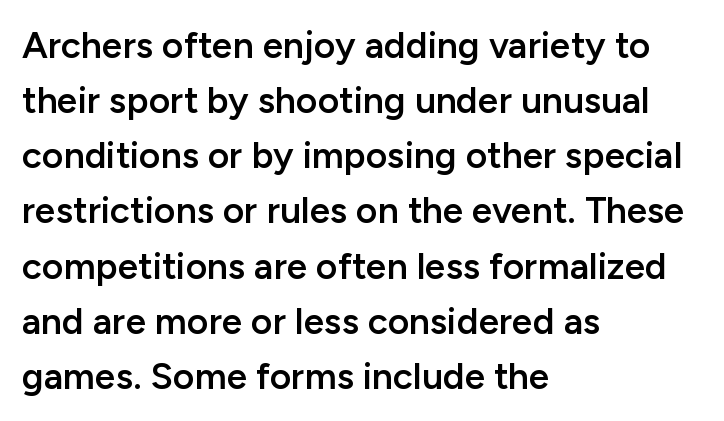
{"serif": "no", "italic": "no", "bold": "semi", "weight": "semibold", "width": "normal", "stroke_contrast": "low", "x_height": "medium", "monospaced": "no", "underline": "no", "align": "left", "line_spacing": "normal", "line_spacing_ratio": 1.49, "letter_spacing": "normal", "letter_spacing_em": 0.0, "glyph_px": 37}
